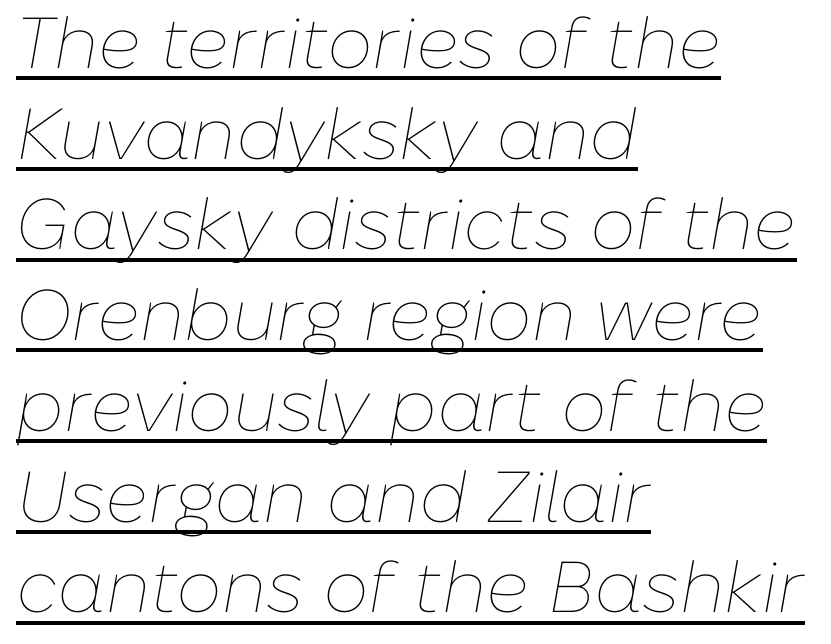
The image shows 72 px thin type, italic (leaning right); set left-aligned, normal line spacing (1.26x), normal letter spacing, underlined; low stroke contrast and a medium x-height.
